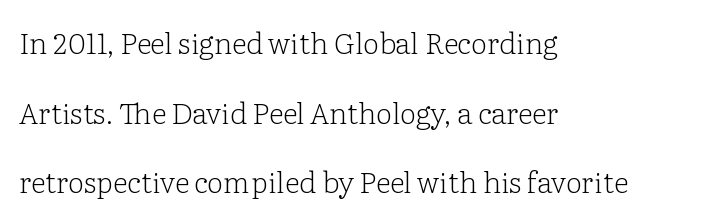
Q: Is the text bold? A: No.
Q: Is the text italic (slanted)? A: No, it is upright.
Q: Is the typeface a serif or a sans-serif typeface? A: Serif.
Q: Is the text underlined? A: No.
Q: How is the paragraph aligned? A: Left-aligned.
Q: Is the spacing between letters normal or unusually wide? A: Normal.
Q: Is the spacing between lines tight, normal or loose? A: Loose.
Q: Width (condensed, normal, or wide)? A: Normal.
Q: Stroke contrast? A: Low.
Q: x-height? A: Medium.
Q: Monospaced? A: No.
